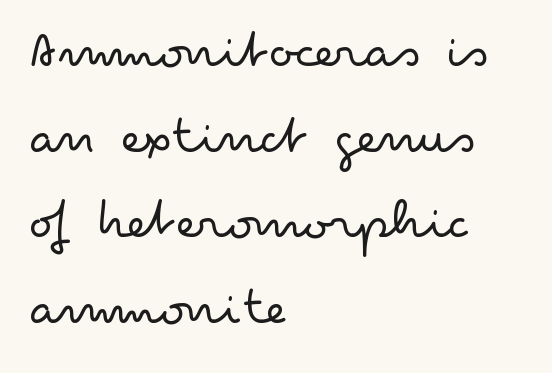
Q: Is the text bold? A: No.
Q: Is the text italic (slanted)? A: No, it is upright.
Q: Is the typeface a serif or a sans-serif typeface? A: Sans-serif.
Q: Is the text underlined? A: No.
Q: How is the paragraph aligned? A: Left-aligned.
Q: Is the spacing between letters normal or unusually wide? A: Normal.
Q: Is the spacing between lines tight, normal or loose? A: Normal.
Q: Width (condensed, normal, or wide)? A: Wide.
Q: Stroke contrast? A: Low.
Q: x-height? A: Small.
Q: Monospaced? A: No.
